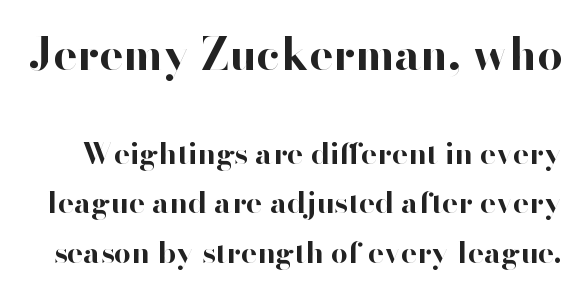
Do the characters align in a grid? No, the font is proportional. Notice how descenders clear the ascenders below comfortably — that's standard leading. Of the two passages, the one on top uses the larger point size. Tracking value appears to be zero — textbook default spacing. To sum up the face: it is a sans, with no serifs.
